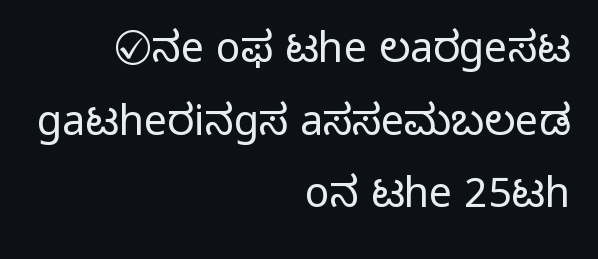
Q: Is the text bold? A: No.
Q: Is the text italic (slanted)? A: No, it is upright.
Q: Is the typeface a serif or a sans-serif typeface? A: Sans-serif.
Q: Is the text underlined? A: No.
Q: How is the paragraph aligned? A: Right-aligned.
Q: Is the spacing between letters normal or unusually wide? A: Normal.
Q: Width (condensed, normal, or wide)? A: Normal.
Q: Stroke contrast? A: Low.
Q: x-height? A: Medium.
Q: Monospaced? A: No.
